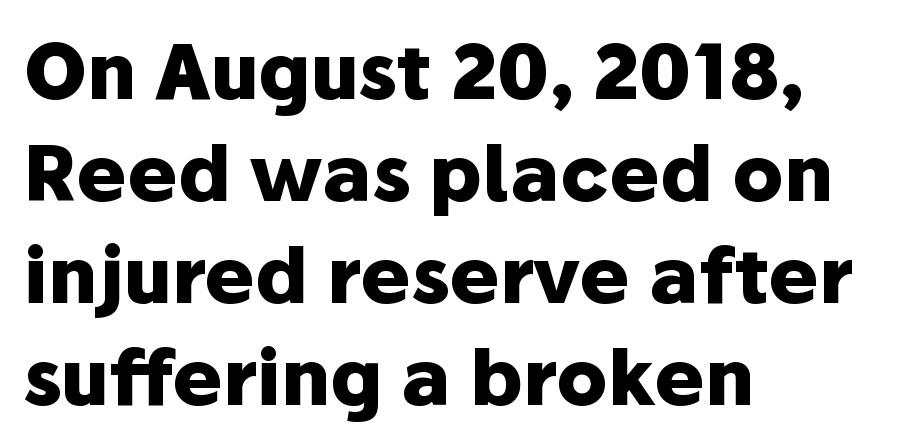
Normally led — the rows are evenly, conventionally spaced. Varying glyph widths throughout — classic text-font behaviour. Heavy-handed strokes throughout: this text is bold. These lines stack with their left ends in a neat column. Underlining? Definitely not there.
